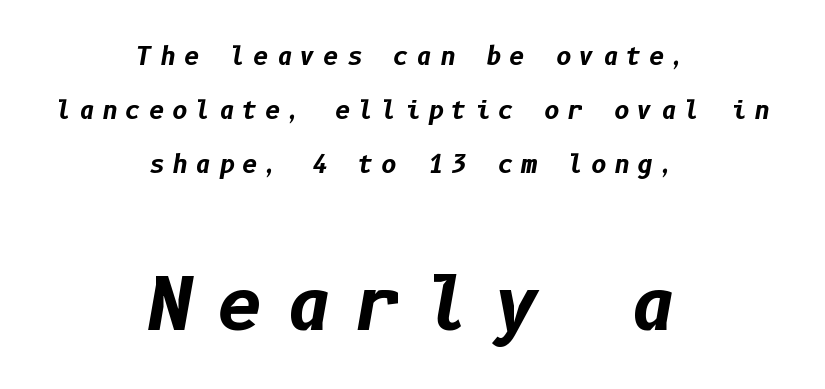
{"italic": "yes", "lean": "right", "slant_degrees": 10, "bold": "yes", "weight": "bold", "width": "normal", "stroke_contrast": "low", "x_height": "medium", "underline": "no", "align": "center", "line_spacing": "loose", "line_spacing_ratio": 2.26, "letter_spacing": "wide", "letter_spacing_em": 0.32, "larger_block": "second", "size_ratio": 2.96, "glyph_px": 71}
